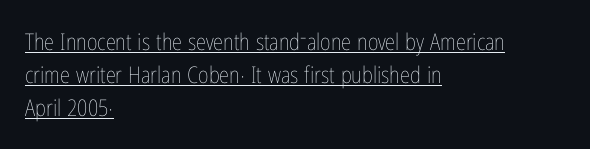
Stroke thickness stays within the range of a standard reading face or lighter. Honestly, the row spacing looks completely unremarkable. Somebody hit Ctrl+U on this one — the words are underlined. You can tell it's not italic because the verticals are truly vertical.
